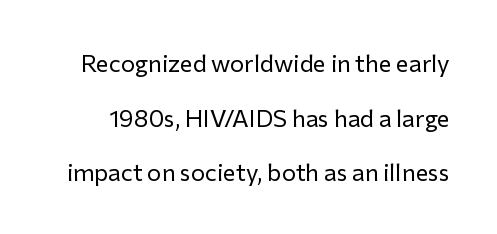
The image shows 24 px text type, upright; set loose line spacing (2.28x), normal letter spacing, not underlined.
